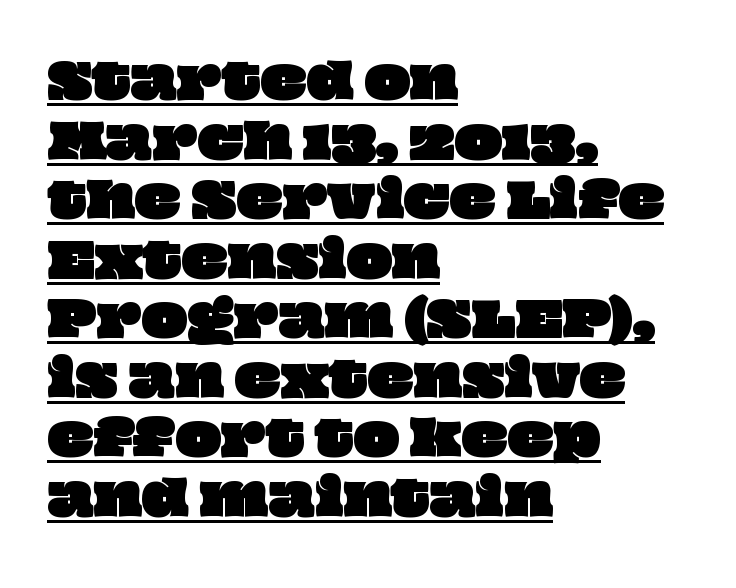
Think of a printed novel: that variable character pitch is what you see here. Glyph-to-glyph distance matches everyday printed text. Underlining? Definitely there. The passage is arranged the way most books set body copy — flush left.
